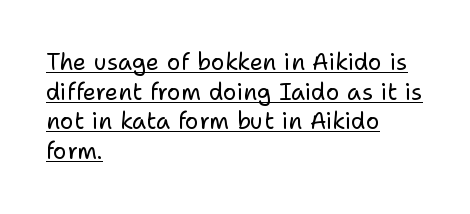
The image shows 23 px text type, upright; set left-aligned, normal line spacing (1.29x), normal letter spacing, underlined.
